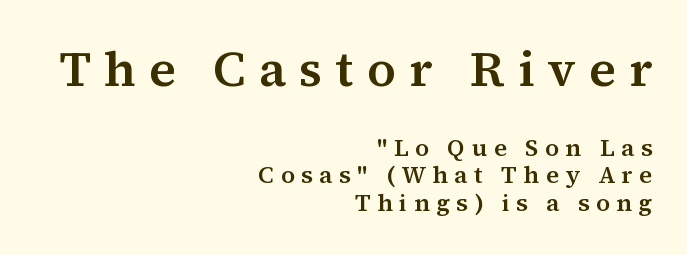
The letters stand straight up with perfectly vertical stems. This sample uses expanded letter spacing, leaving extra air between glyphs. Descender tails drop into unmarked territory. The rendering shows small feet on the letterforms — a serif design. The line-height multiplier appears low, near solid setting.
